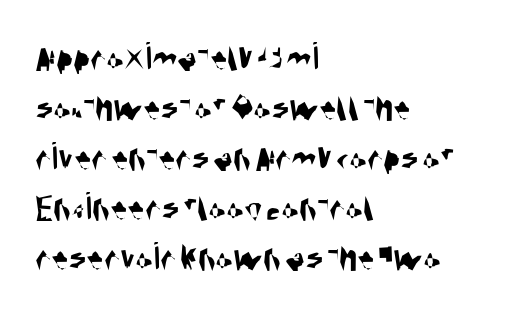
{"serif": "no", "width": "condensed", "stroke_contrast": "medium", "x_height": "large", "monospaced": "no", "underline": "no", "align": "left", "line_spacing_ratio": 1.22, "letter_spacing": "normal", "letter_spacing_em": 0.0, "glyph_px": 41}
